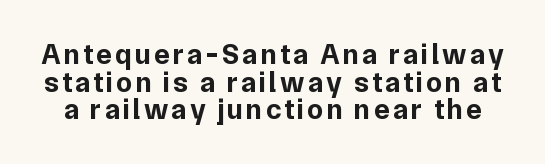
Q: Is the text bold? A: Yes.
Q: Is the text italic (slanted)? A: No, it is upright.
Q: Is the typeface a serif or a sans-serif typeface? A: Sans-serif.
Q: Is the text underlined? A: No.
Q: Is the spacing between lines tight, normal or loose? A: Tight.
Q: Width (condensed, normal, or wide)? A: Normal.
Q: Stroke contrast? A: Low.
Q: x-height? A: Medium.
Q: Monospaced? A: No.
